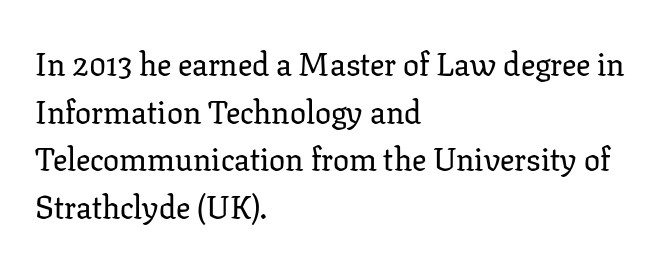
Q: Is the text italic (slanted)? A: No, it is upright.
Q: Is the typeface a serif or a sans-serif typeface? A: Serif.
Q: Is the text underlined? A: No.
Q: How is the paragraph aligned? A: Left-aligned.
Q: Is the spacing between letters normal or unusually wide? A: Normal.
Q: Is the spacing between lines tight, normal or loose? A: Normal.
Q: Width (condensed, normal, or wide)? A: Normal.
Q: Stroke contrast? A: Low.
Q: x-height? A: Medium.
Q: Monospaced? A: No.
